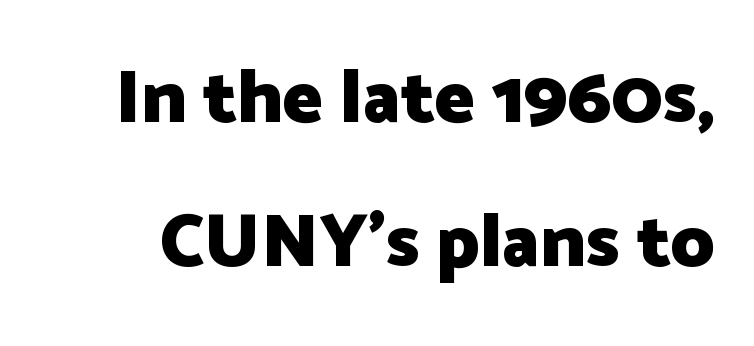
The image shows 75 px heavy sans-serif type, upright; set loose line spacing (1.92x), normal letter spacing, not underlined; low stroke contrast and a medium x-height.
